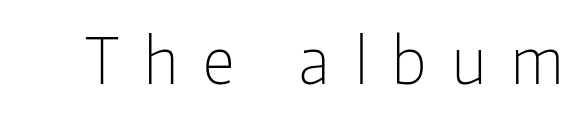
Q: Is the text bold? A: No.
Q: Is the text italic (slanted)? A: No, it is upright.
Q: Is the typeface a serif or a sans-serif typeface? A: Sans-serif.
Q: Is the text underlined? A: No.
Q: Is the spacing between letters normal or unusually wide? A: Unusually wide.
Q: Width (condensed, normal, or wide)? A: Condensed.
Q: Stroke contrast? A: Low.
Q: x-height? A: Medium.
Q: Monospaced? A: No.
